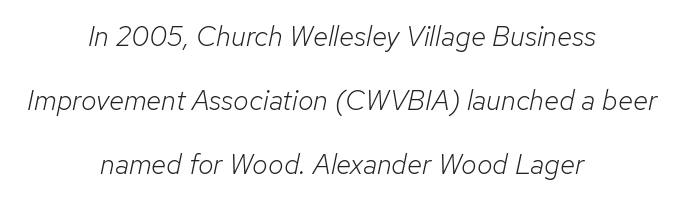
Q: Is the text bold? A: No.
Q: Is the text italic (slanted)? A: Yes, it leans right by about 12 degrees.
Q: Is the text underlined? A: No.
Q: How is the paragraph aligned? A: Centered.
Q: Is the spacing between letters normal or unusually wide? A: Normal.
Q: Is the spacing between lines tight, normal or loose? A: Loose.
Q: Width (condensed, normal, or wide)? A: Normal.
Q: Stroke contrast? A: Low.
Q: x-height? A: Medium.
Q: Monospaced? A: No.
